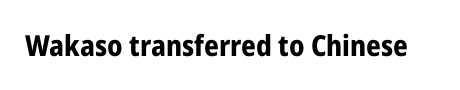
{"serif": "no", "italic": "no", "bold": "yes", "weight": "bold", "width": "condensed", "stroke_contrast": "low", "x_height": "medium", "monospaced": "no", "underline": "no", "letter_spacing": "normal", "letter_spacing_em": 0.0, "glyph_px": 29}
